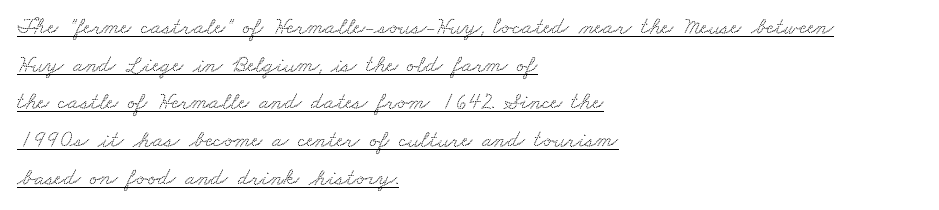
The image shows 24 px text type; set left-aligned, normal line spacing (1.57x), normal letter spacing, underlined.
